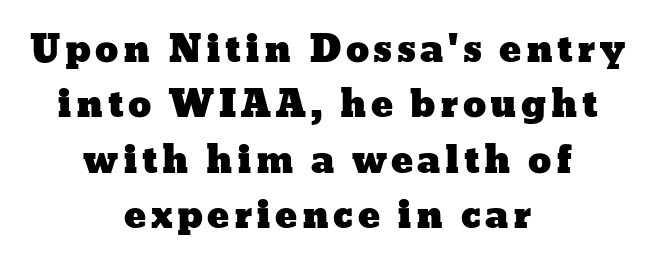
Q: Is the text italic (slanted)? A: No, it is upright.
Q: Is the text underlined? A: No.
Q: How is the paragraph aligned? A: Centered.
Q: Is the spacing between lines tight, normal or loose? A: Normal.
Q: Width (condensed, normal, or wide)? A: Wide.
Q: Stroke contrast? A: Low.
Q: x-height? A: Medium.
Q: Monospaced? A: No.
